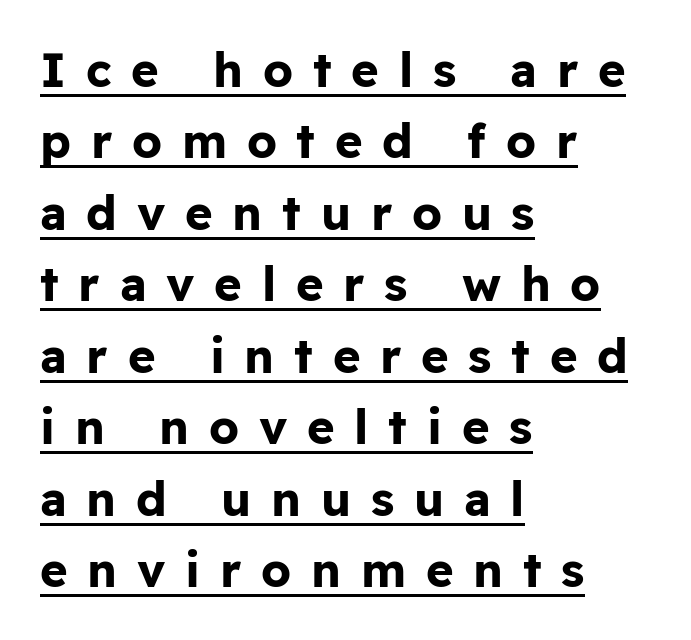
The specimen reads as upright at a glance. How are the letters spaced? Widely, with obvious added tracking. Caption: multi-line text, flush left, ragged right. The rendering uses natural spacing where letterforms have individual widths.
